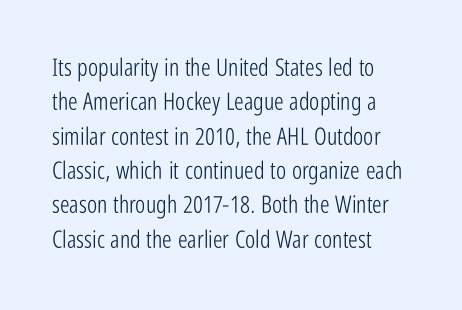
The image shows 24 px text type, upright; set left-aligned, normal line spacing (1.43x), normal letter spacing, not underlined.
